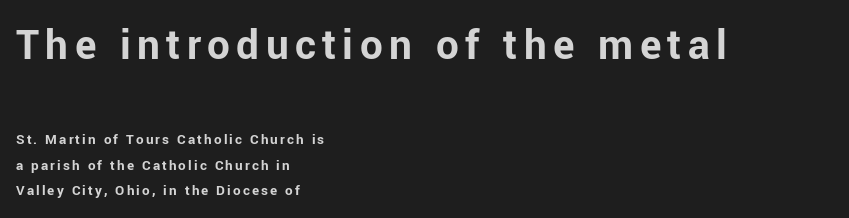
Stroke terminals: plain, sans-serif. The rendering anchors every line to the left-hand side. Quick note: underline off. Larger block? The one above; the one below is distinctly smaller.
